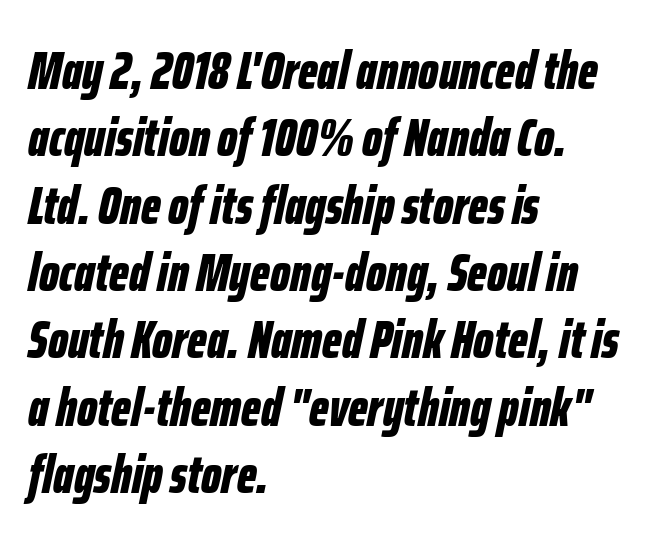
Q: Is the text bold? A: Yes.
Q: Is the text italic (slanted)? A: Yes, it leans right by about 12 degrees.
Q: Is the text underlined? A: No.
Q: How is the paragraph aligned? A: Left-aligned.
Q: Is the spacing between letters normal or unusually wide? A: Normal.
Q: Is the spacing between lines tight, normal or loose? A: Normal.
Q: Width (condensed, normal, or wide)? A: Condensed.
Q: Stroke contrast? A: Low.
Q: x-height? A: Medium.
Q: Monospaced? A: No.
